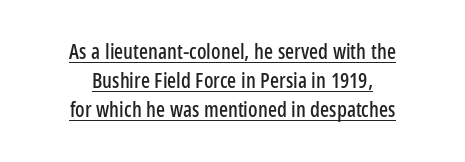
Q: Is the text italic (slanted)? A: No, it is upright.
Q: Is the text underlined? A: Yes.
Q: How is the paragraph aligned? A: Centered.
Q: Is the spacing between letters normal or unusually wide? A: Normal.
Q: Is the spacing between lines tight, normal or loose? A: Normal.
